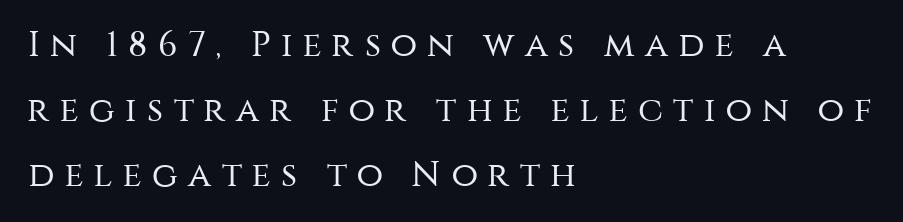
Q: Is the text bold? A: No.
Q: Is the text italic (slanted)? A: No, it is upright.
Q: Is the typeface a serif or a sans-serif typeface? A: Sans-serif.
Q: Is the text underlined? A: No.
Q: How is the paragraph aligned? A: Left-aligned.
Q: Is the spacing between letters normal or unusually wide? A: Unusually wide.
Q: Width (condensed, normal, or wide)? A: Normal.
Q: Stroke contrast? A: Medium.
Q: x-height? A: Large.
Q: Monospaced? A: No.
